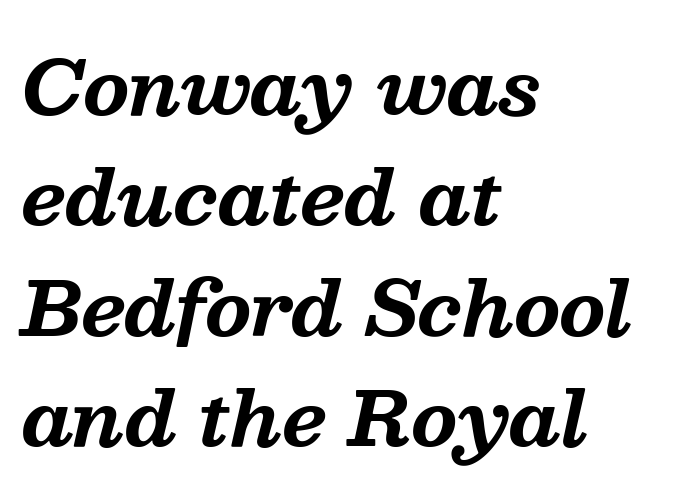
Q: Is the text bold? A: Yes.
Q: Is the text italic (slanted)? A: Yes, it leans right by about 13 degrees.
Q: Is the typeface a serif or a sans-serif typeface? A: Serif.
Q: Is the text underlined? A: No.
Q: How is the paragraph aligned? A: Left-aligned.
Q: Is the spacing between letters normal or unusually wide? A: Normal.
Q: Is the spacing between lines tight, normal or loose? A: Normal.
Q: Width (condensed, normal, or wide)? A: Normal.
Q: Stroke contrast? A: Medium.
Q: x-height? A: Medium.
Q: Monospaced? A: No.
